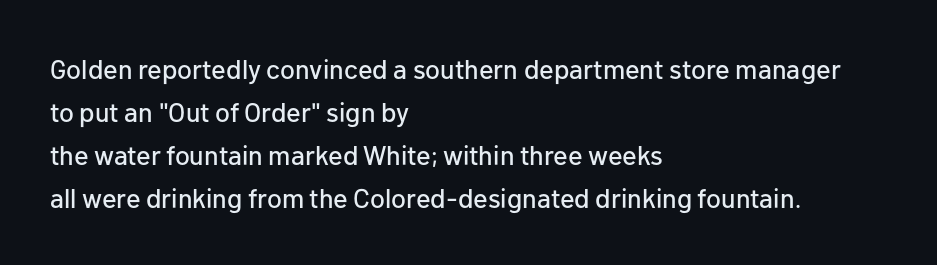
Q: Is the text italic (slanted)? A: No, it is upright.
Q: Is the text underlined? A: No.
Q: How is the paragraph aligned? A: Left-aligned.
Q: Is the spacing between letters normal or unusually wide? A: Normal.
Q: Is the spacing between lines tight, normal or loose? A: Normal.
